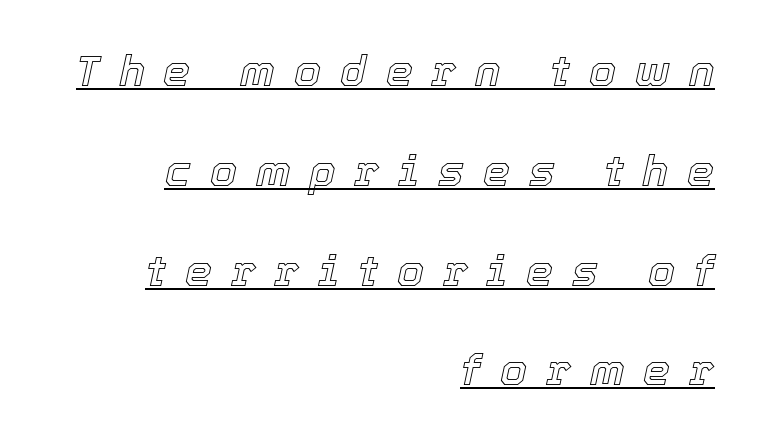
The image shows 43 px text type, italic (leaning right); set right-aligned, loose line spacing (2.32x), unusually wide letter spacing (+0.44 em), underlined; a medium x-height.
